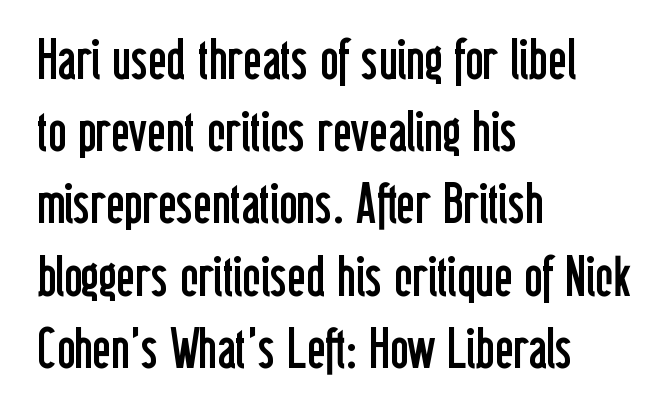
{"serif": "no", "italic": "no", "bold": "no", "weight": "regular", "width": "condensed", "stroke_contrast": "low", "x_height": "medium", "monospaced": "no", "underline": "no", "align": "left", "line_spacing": "normal", "line_spacing_ratio": 1.29, "letter_spacing": "normal", "letter_spacing_em": 0.0, "glyph_px": 56}
